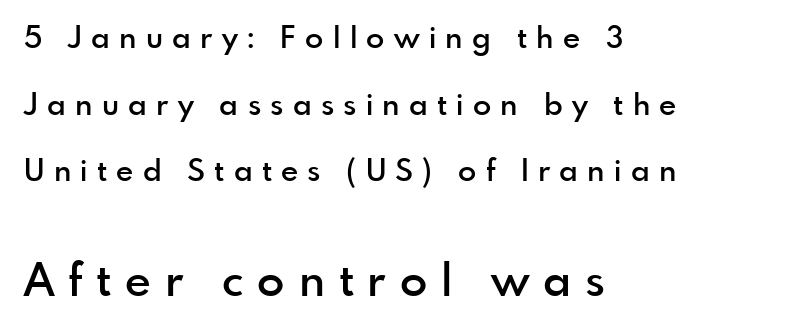
A typesetter would call this proportional, since set widths differ per character. The rendering enlarges the type as you move from the upper chunk to the lower. Is there any slant? The stems are plumb. Letter spacing: wide.
